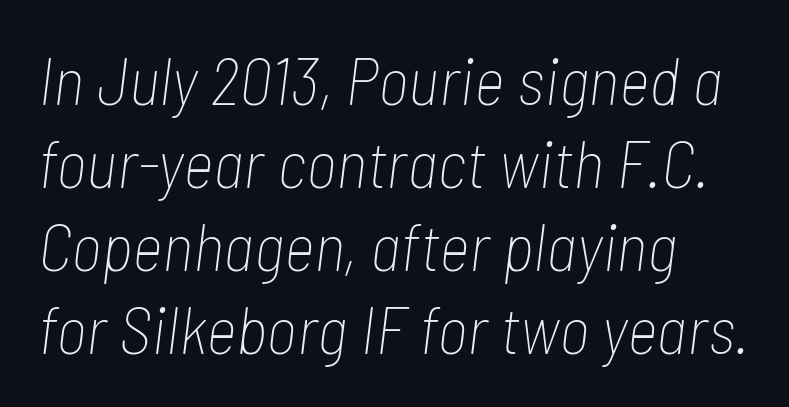
Letters have the restrained weight of plain body copy at most. Tall strokes in this sample are angled rather than plumb. The letters advance in unequal steps, a hallmark of proportional type. Letters rest on an invisible, unmarked baseline. The passage shown has conventional tracking throughout.
